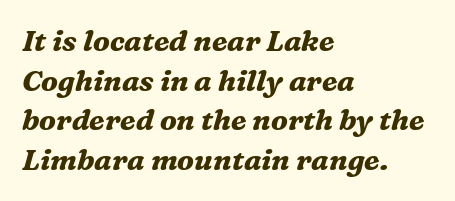
Only glyphs here, with clear space below each row. Is this a fixed-width face? No — the glyphs have proportional, varying widths. What stands out about the letter spacing? Nothing — it is the standard amount. The line-height multiplier appears to be the usual default. These lines stack with their left ends in a neat column.
